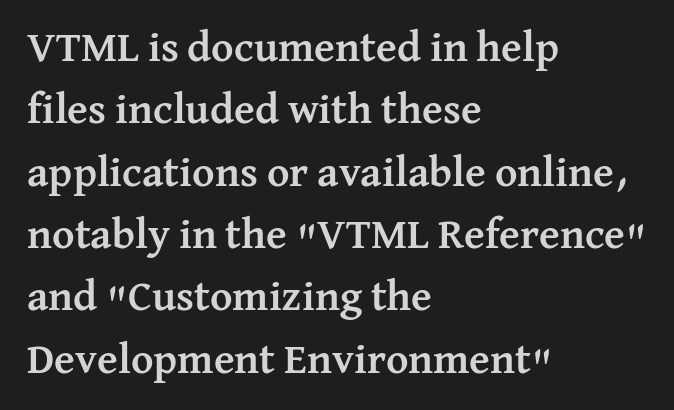
Q: Is the text bold? A: Yes.
Q: Is the text italic (slanted)? A: No, it is upright.
Q: Is the typeface a serif or a sans-serif typeface? A: Serif.
Q: Is the text underlined? A: No.
Q: How is the paragraph aligned? A: Left-aligned.
Q: Is the spacing between letters normal or unusually wide? A: Normal.
Q: Is the spacing between lines tight, normal or loose? A: Normal.
Q: Width (condensed, normal, or wide)? A: Normal.
Q: Stroke contrast? A: Medium.
Q: x-height? A: Medium.
Q: Monospaced? A: No.
